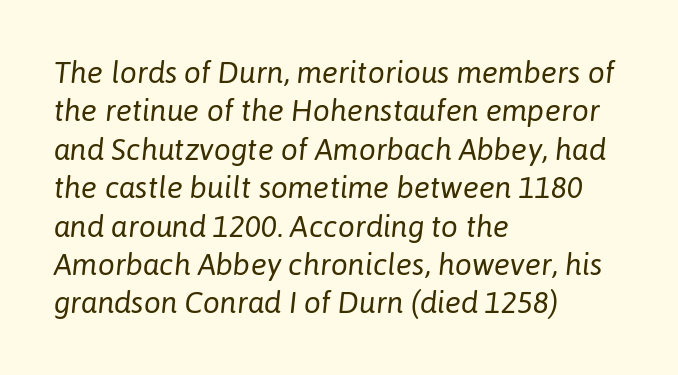
{"italic": "yes", "lean": "right", "slant_degrees": 6, "bold": "no", "weight": "regular", "width": "normal", "stroke_contrast": "low", "x_height": "medium", "monospaced": "no", "underline": "no", "align": "left", "line_spacing": "normal", "line_spacing_ratio": 1.28, "letter_spacing": "normal", "letter_spacing_em": 0.0, "glyph_px": 30}
